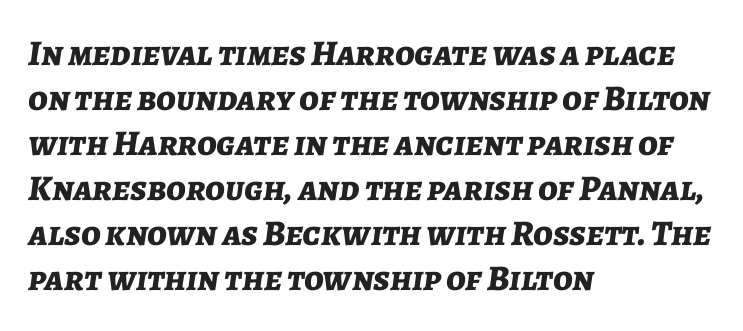
Q: Is the text bold? A: Yes.
Q: Is the text italic (slanted)? A: Yes, it leans right by about 7 degrees.
Q: Is the text underlined? A: No.
Q: How is the paragraph aligned? A: Left-aligned.
Q: Is the spacing between letters normal or unusually wide? A: Normal.
Q: Is the spacing between lines tight, normal or loose? A: Normal.
Q: Width (condensed, normal, or wide)? A: Normal.
Q: Stroke contrast? A: Low.
Q: x-height? A: Medium.
Q: Monospaced? A: No.
